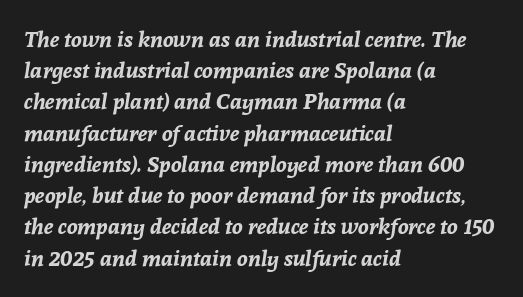
Evenly set lines give the paragraph a standard silhouette. The face used here is rendered with its standard letterfit. The face used here has the dense, thick strokes of a bold. A clean baseline with only descenders dipping below it.
